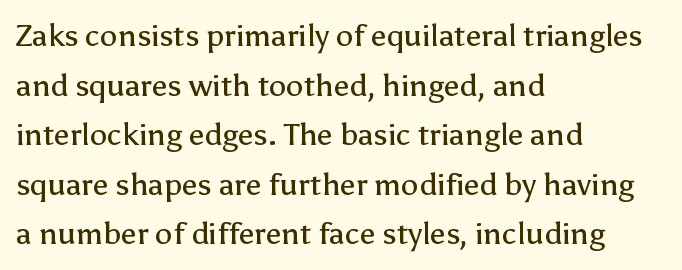
{"serif": "no", "italic": "no", "bold": "no", "weight": "regular", "width": "normal", "stroke_contrast": "low", "x_height": "medium", "monospaced": "no", "underline": "no", "align": "left", "line_spacing": "normal", "line_spacing_ratio": 1.6, "letter_spacing": "normal", "letter_spacing_em": 0.0, "glyph_px": 31}
